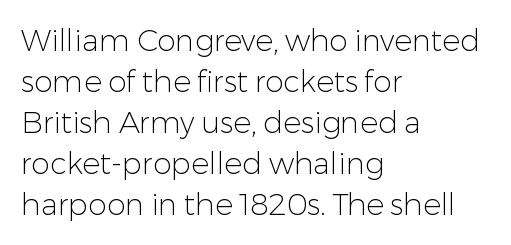
The rag falls on the right side of this text block. Words appear dense and cohesive because spacing is normal. The letters advance in unequal steps, a hallmark of proportional type. On a weight scale, this lands at 450 or below.
